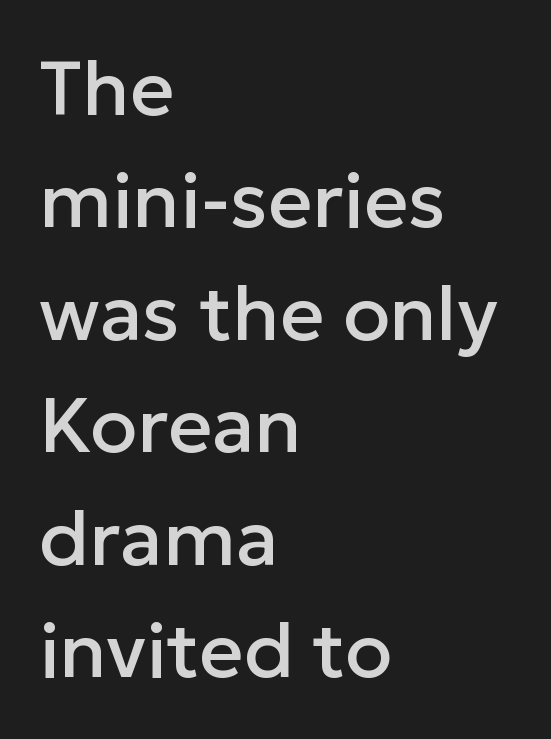
{"serif": "no", "italic": "no", "width": "normal", "stroke_contrast": "low", "x_height": "medium", "monospaced": "no", "underline": "no", "align": "left", "line_spacing": "normal", "line_spacing_ratio": 1.46, "letter_spacing": "normal", "letter_spacing_em": 0.0, "glyph_px": 77}
